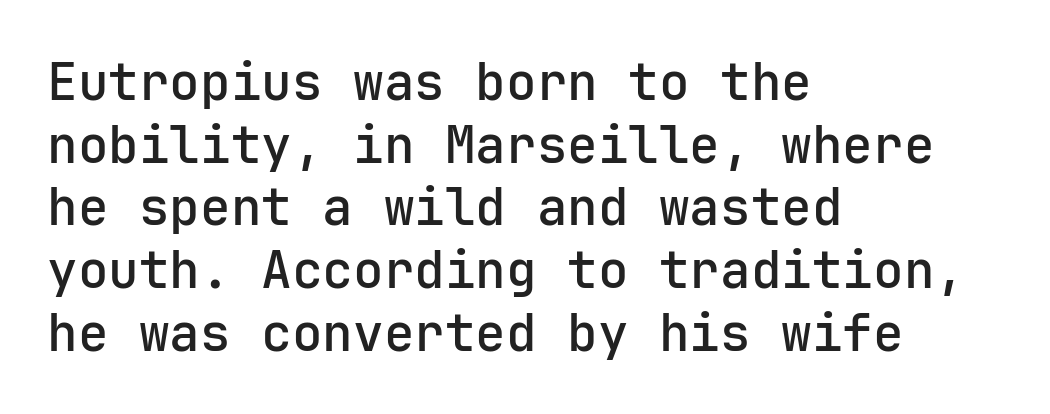
Q: Is the text italic (slanted)? A: No, it is upright.
Q: Is the typeface a serif or a sans-serif typeface? A: Sans-serif.
Q: Is the text underlined? A: No.
Q: How is the paragraph aligned? A: Left-aligned.
Q: Is the spacing between letters normal or unusually wide? A: Normal.
Q: Width (condensed, normal, or wide)? A: Normal.
Q: Stroke contrast? A: Low.
Q: x-height? A: Medium.
Q: Monospaced? A: Yes.
